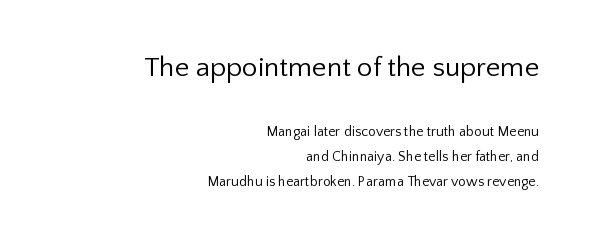
A light-to-regular cut is what we see here. No word sits above an underline. There is no visible air inserted between adjacent glyphs. Vertical strokes here are truly vertical. The passage shown is typeset with a sans-serif family. Type size steps down from the first block to the second.
